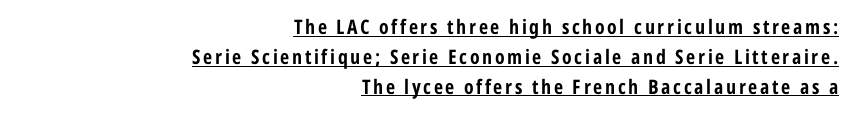
Q: Is the text bold? A: Yes.
Q: Is the text italic (slanted)? A: No, it is upright.
Q: Is the text underlined? A: Yes.
Q: How is the paragraph aligned? A: Right-aligned.
Q: Is the spacing between lines tight, normal or loose? A: Normal.
